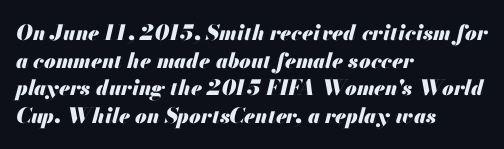
The passage shown has conventional tracking throughout. Type without underlining. On the weight axis this lands at bold, roughly 700. Notice how the passage keeps a crisp vertical edge on the left only. The face used here has a pronounced slope to its letters.
